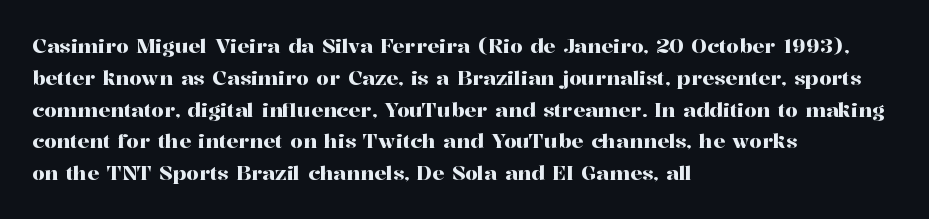
Q: Is the text italic (slanted)? A: No, it is upright.
Q: Is the text underlined? A: No.
Q: How is the paragraph aligned? A: Left-aligned.
Q: Is the spacing between letters normal or unusually wide? A: Normal.
Q: Is the spacing between lines tight, normal or loose? A: Normal.
